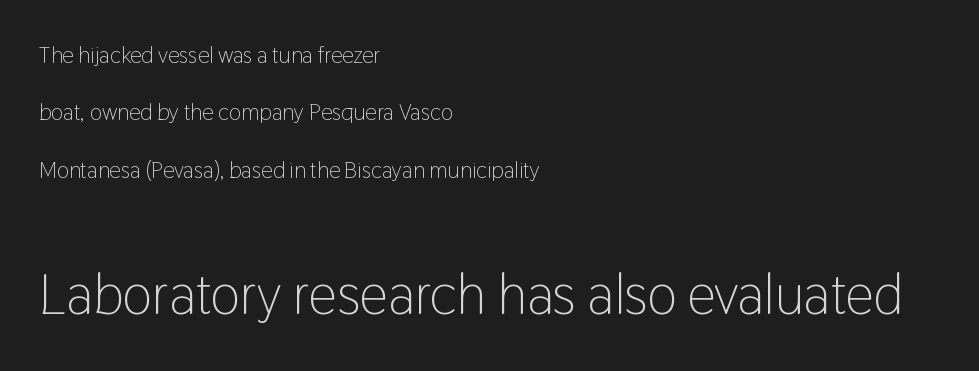
Character widths vary here, with narrow letters taking less room than wide ones. A typesetter would call this zero additional tracking. Has an underline been added? It has not. The lines in this sample share a left origin and differ only in where they stop.
